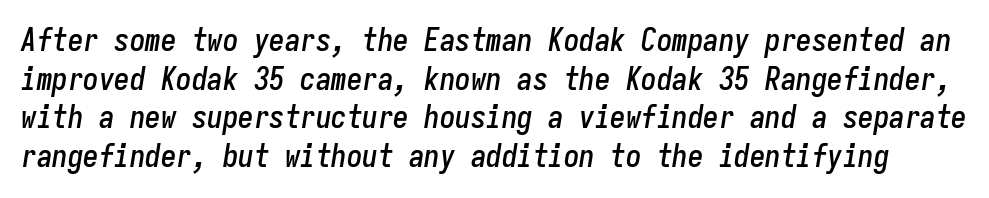
The image shows 31 px condensed type, italic (leaning right), monospaced; set normal line spacing (1.25x), normal letter spacing, not underlined; low stroke contrast and a medium x-height.
